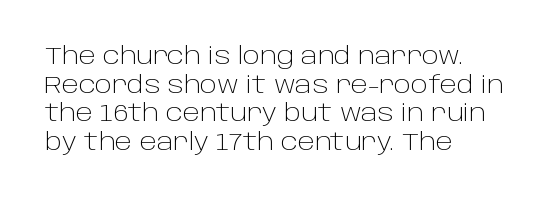
The lines sit at an ordinary, default distance from one another. The text block is weighted toward the left margin, trailing off unevenly rightward. Tracking value appears to be zero — textbook default spacing. Has an underline been added? It has not. Stroke mass is kept to a normal reading level or below.
